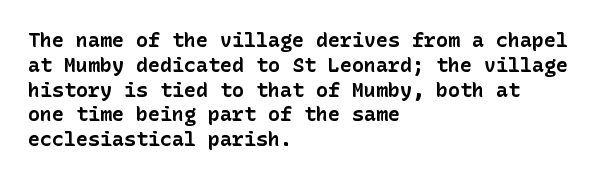
{"italic": "no", "bold": "yes", "underline": "no", "align": "left", "line_spacing_ratio": 1.24, "letter_spacing": "normal", "letter_spacing_em": 0.0, "glyph_px": 20}
